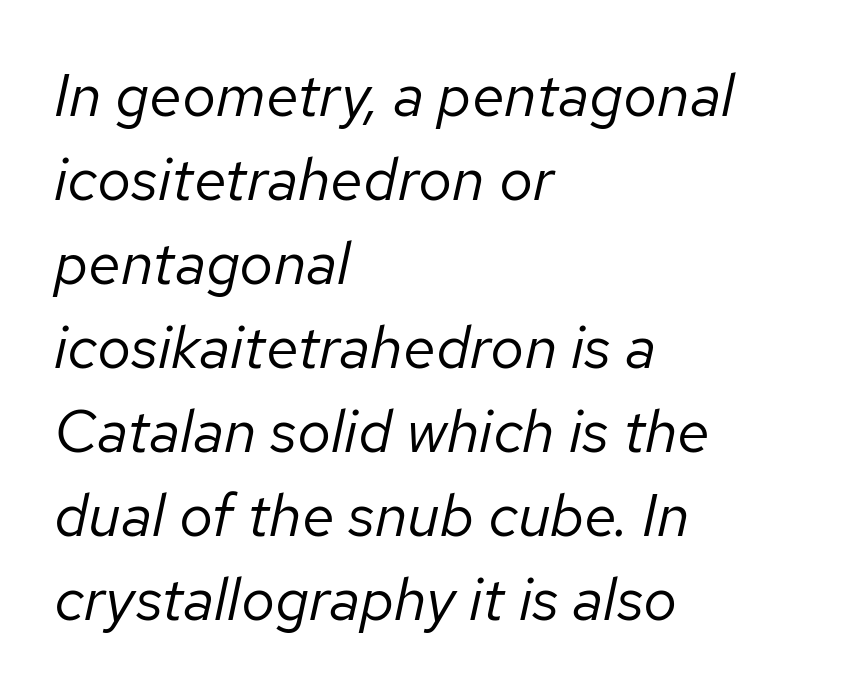
The image shows 60 px regular-weight type, italic (leaning right); set left-aligned, normal line spacing (1.4x), normal letter spacing, not underlined; low stroke contrast and a medium x-height.
